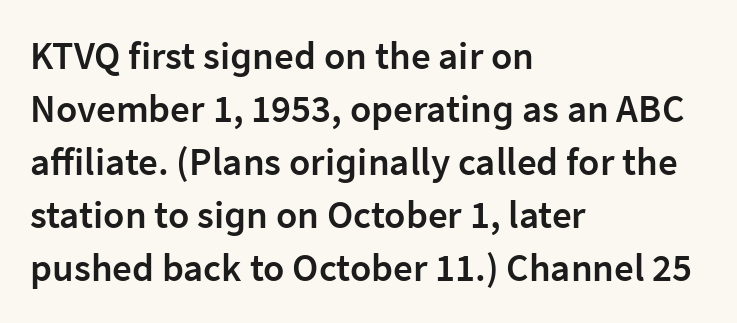
Q: Is the text bold? A: Semi-bold.
Q: Is the text italic (slanted)? A: No, it is upright.
Q: Is the typeface a serif or a sans-serif typeface? A: Sans-serif.
Q: Is the text underlined? A: No.
Q: How is the paragraph aligned? A: Left-aligned.
Q: Is the spacing between letters normal or unusually wide? A: Normal.
Q: Is the spacing between lines tight, normal or loose? A: Normal.
Q: Width (condensed, normal, or wide)? A: Normal.
Q: Stroke contrast? A: Low.
Q: x-height? A: Medium.
Q: Monospaced? A: No.
